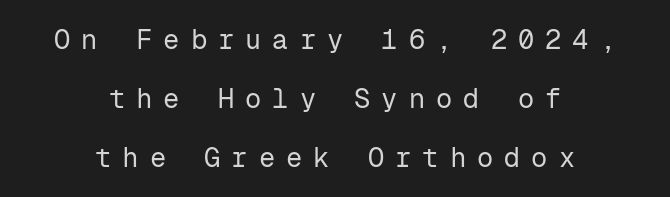
The image shows 27 px text type, upright; set centered, loose line spacing (2.19x), unusually wide letter spacing (+0.41 em), not underlined.
